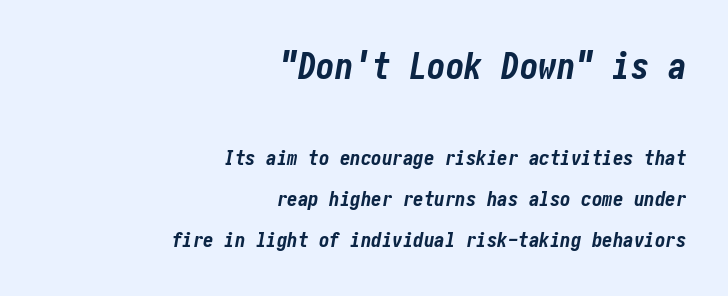
On the weight axis this lands at bold, roughly 700. Reading down the column, the eye jumps a long way to each next line. Check the space under the baseline: it is left empty. A typesetter would call this zero additional tracking.
